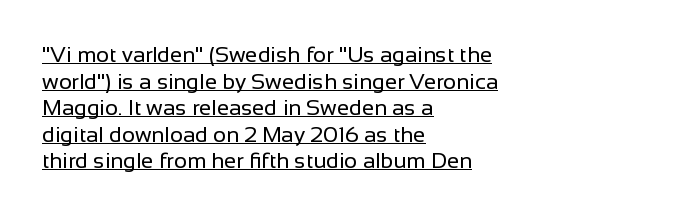
Posture: vertical. Leftover space on each line is placed entirely after the last word. In terms of letterspacing, this is plain default setting. Beneath each row of characters lies a ruled line.
